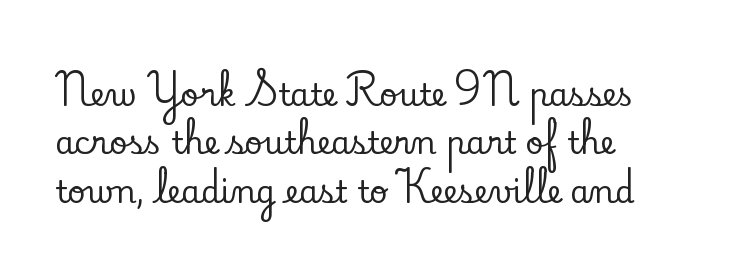
The image shows 31 px serif type, upright; set left-aligned, normal line spacing (1.56x), normal letter spacing, not underlined; low stroke contrast and a small x-height.
